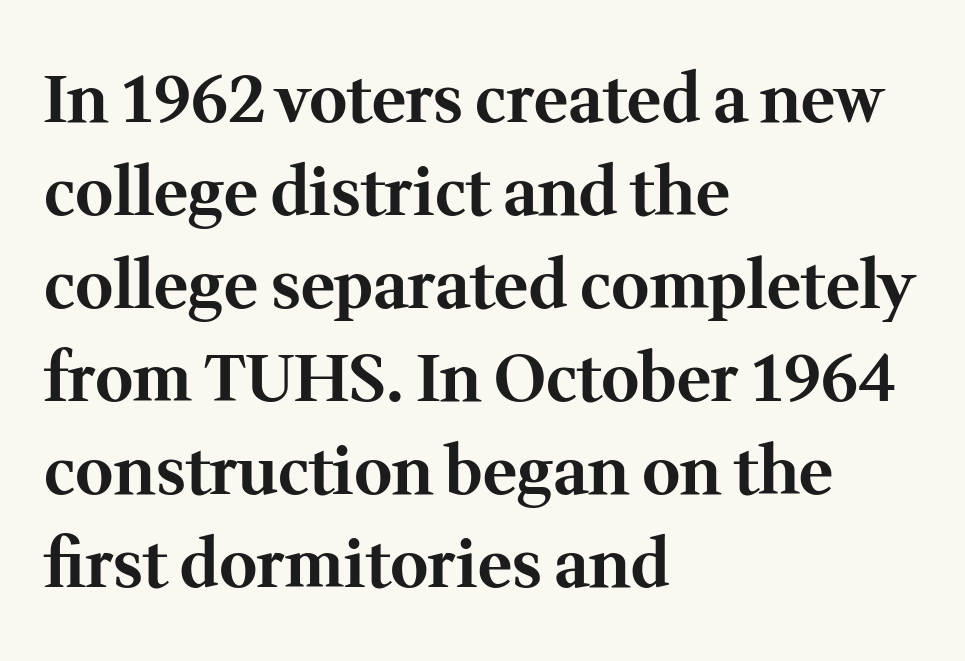
Baseline-to-baseline distance is the conventional proportion of letter height. Upright lettering throughout. Here the glyphs are tracked normally, forming tight word shapes. The passage shown is typeset with a serif family. Its strokes are broad and dark, the hallmark of bold type. Typeset ragged right — the left edge is the straight one.
